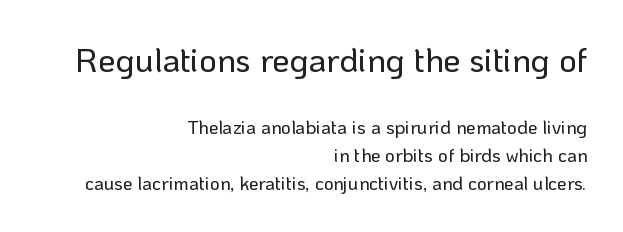
Q: Is the text italic (slanted)? A: No, it is upright.
Q: Is the typeface a serif or a sans-serif typeface? A: Sans-serif.
Q: Is the text underlined? A: No.
Q: How is the paragraph aligned? A: Right-aligned.
Q: Is the spacing between letters normal or unusually wide? A: Normal.
Q: Is the spacing between lines tight, normal or loose? A: Normal.
Q: Which block of text is set in a larger size, the first (top) or the second (bottom)? A: The first (top) one.
Q: Width (condensed, normal, or wide)? A: Normal.
Q: Stroke contrast? A: Low.
Q: x-height? A: Medium.
Q: Monospaced? A: No.
